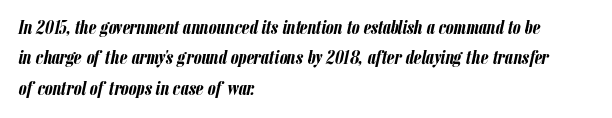
Q: Is the text bold? A: Yes.
Q: Is the text italic (slanted)? A: Yes, it leans right by about 12 degrees.
Q: Is the text underlined? A: No.
Q: How is the paragraph aligned? A: Left-aligned.
Q: Is the spacing between letters normal or unusually wide? A: Normal.
Q: Is the spacing between lines tight, normal or loose? A: Normal.
